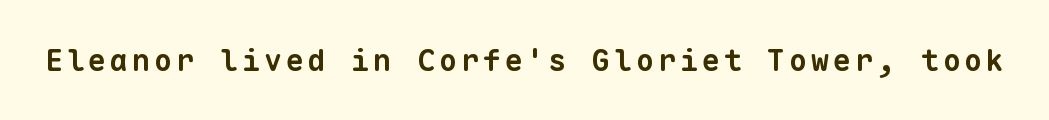
The typeface chosen for these lines omits serifs. A typesetter would call this monospace, since all characters share one set width. The passage shown is not underscored anywhere. Look at the stroke-to-counter ratio: heavy, a bold.
